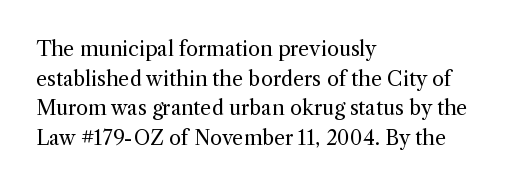
Q: Is the text bold? A: No.
Q: Is the text italic (slanted)? A: No, it is upright.
Q: Is the text underlined? A: No.
Q: How is the paragraph aligned? A: Left-aligned.
Q: Is the spacing between letters normal or unusually wide? A: Normal.
Q: Is the spacing between lines tight, normal or loose? A: Normal.
